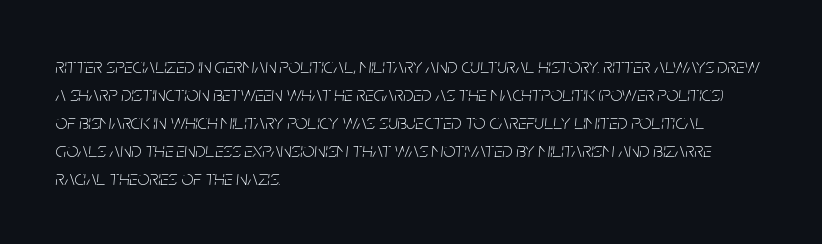
The image shows 21 px text type, italic (leaning right); set left-aligned, normal line spacing (1.33x), normal letter spacing, not underlined.
